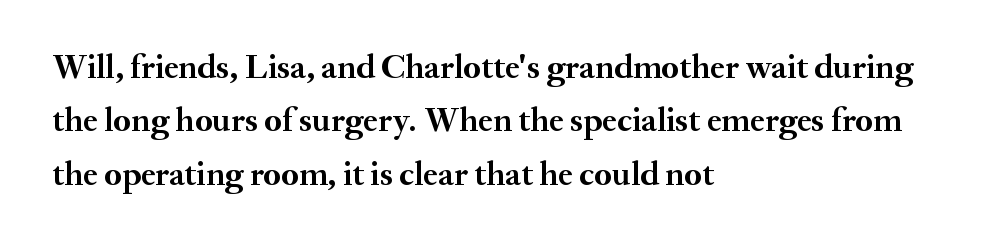
The image shows 34 px semibold serif type, upright; set left-aligned, normal line spacing (1.57x), normal letter spacing, not underlined; medium stroke contrast and a small x-height.
